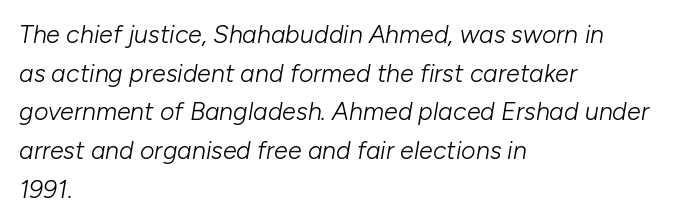
The image shows 25 px text type, italic (leaning right); set left-aligned, normal line spacing (1.55x), normal letter spacing, not underlined.
